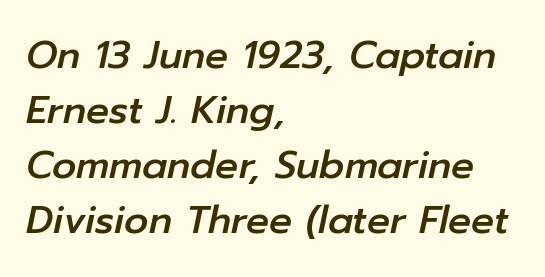
Q: Is the text italic (slanted)? A: Yes, it leans right by about 12 degrees.
Q: Is the text underlined? A: No.
Q: How is the paragraph aligned? A: Left-aligned.
Q: Is the spacing between letters normal or unusually wide? A: Normal.
Q: Is the spacing between lines tight, normal or loose? A: Normal.
Q: Width (condensed, normal, or wide)? A: Normal.
Q: Stroke contrast? A: Low.
Q: x-height? A: Medium.
Q: Monospaced? A: No.
